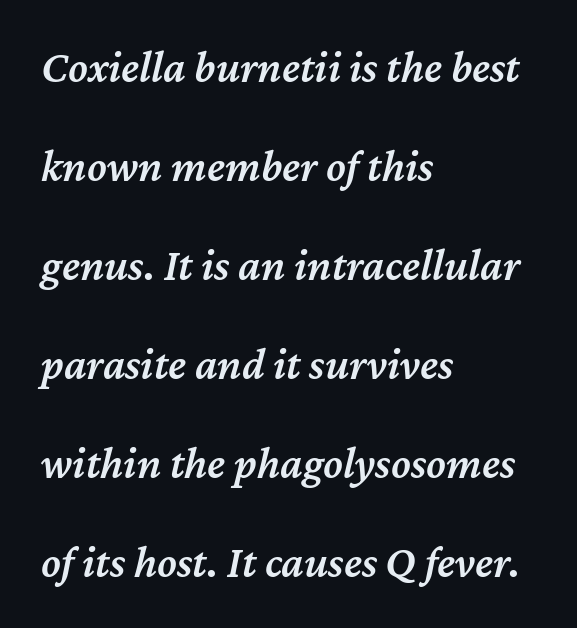
Q: Is the text bold? A: Semi-bold.
Q: Is the text italic (slanted)? A: Yes, it leans right by about 12 degrees.
Q: Is the text underlined? A: No.
Q: How is the paragraph aligned? A: Left-aligned.
Q: Is the spacing between letters normal or unusually wide? A: Normal.
Q: Is the spacing between lines tight, normal or loose? A: Loose.
Q: Width (condensed, normal, or wide)? A: Normal.
Q: Stroke contrast? A: Medium.
Q: x-height? A: Medium.
Q: Monospaced? A: No.
